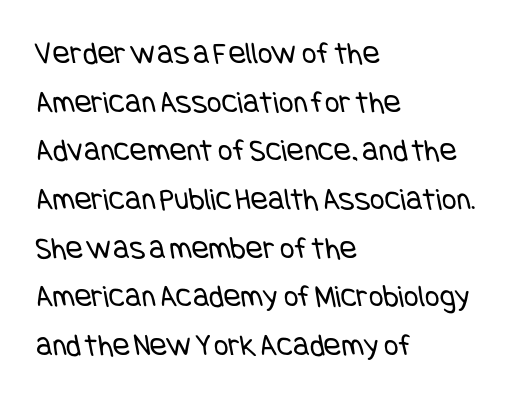
{"serif": "no", "bold": "no", "weight": "regular", "width": "condensed", "stroke_contrast": "low", "x_height": "large", "underline": "no", "align": "left", "line_spacing": "normal", "line_spacing_ratio": 1.52, "letter_spacing": "normal", "letter_spacing_em": 0.0, "glyph_px": 32}
